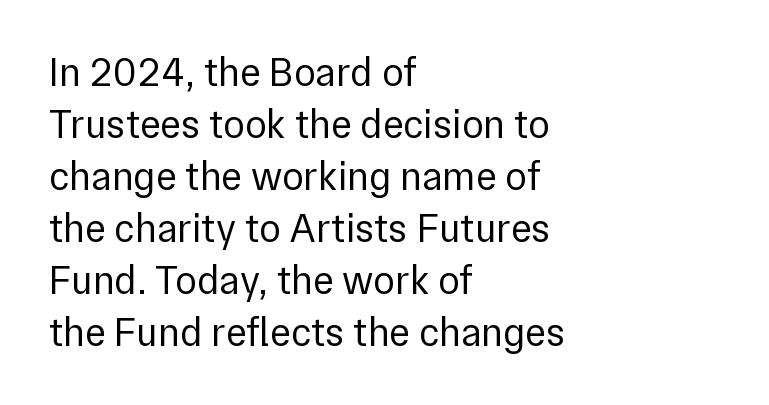
The image shows 40 px regular-weight sans-serif type, upright; set left-aligned, normal line spacing (1.3x), normal letter spacing, not underlined; a medium x-height.
